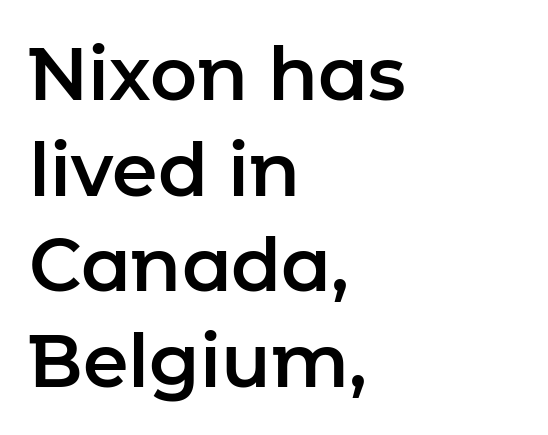
{"serif": "no", "italic": "no", "width": "normal", "stroke_contrast": "low", "x_height": "medium", "monospaced": "no", "underline": "no", "align": "left", "line_spacing": "normal", "line_spacing_ratio": 1.31, "letter_spacing": "normal", "letter_spacing_em": 0.0, "glyph_px": 73}
